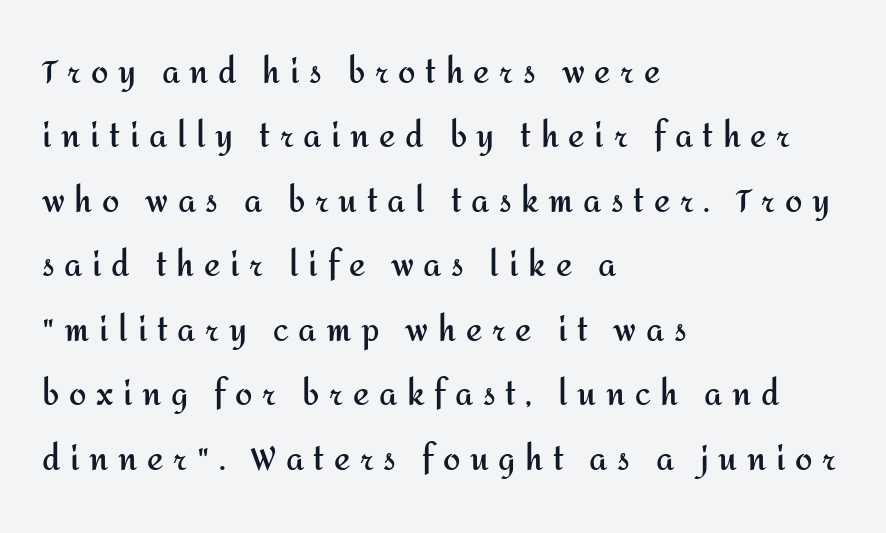
Q: Is the text bold? A: Yes.
Q: Is the text italic (slanted)? A: No, it is upright.
Q: Is the typeface a serif or a sans-serif typeface? A: Sans-serif.
Q: Is the text underlined? A: No.
Q: How is the paragraph aligned? A: Left-aligned.
Q: Is the spacing between letters normal or unusually wide? A: Unusually wide.
Q: Is the spacing between lines tight, normal or loose? A: Loose.
Q: Width (condensed, normal, or wide)? A: Normal.
Q: Stroke contrast? A: Medium.
Q: x-height? A: Medium.
Q: Monospaced? A: No.
